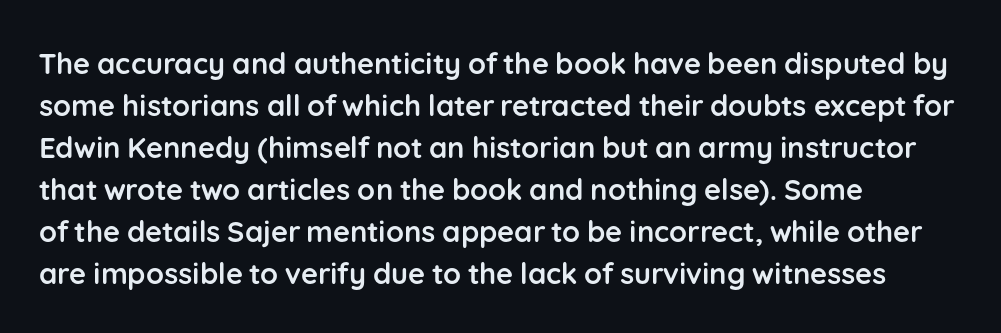
The image shows 29 px semibold sans-serif type, upright; set left-aligned, normal line spacing (1.45x), normal letter spacing, not underlined; low stroke contrast and a medium x-height.
